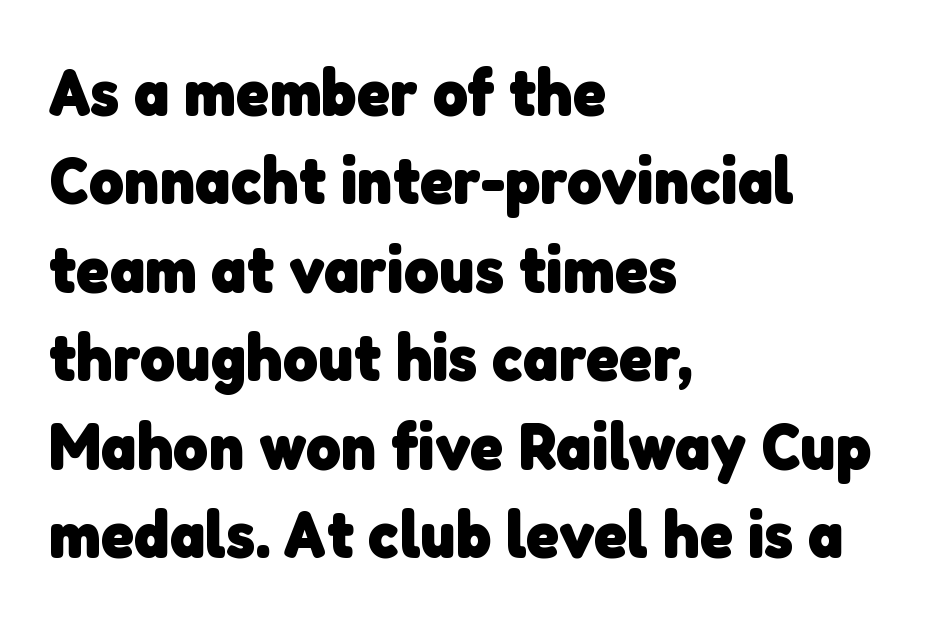
Q: Is the text bold? A: Yes.
Q: Is the typeface a serif or a sans-serif typeface? A: Sans-serif.
Q: Is the text underlined? A: No.
Q: How is the paragraph aligned? A: Left-aligned.
Q: Is the spacing between letters normal or unusually wide? A: Normal.
Q: Is the spacing between lines tight, normal or loose? A: Normal.
Q: Width (condensed, normal, or wide)? A: Normal.
Q: Stroke contrast? A: Low.
Q: x-height? A: Medium.
Q: Monospaced? A: No.
